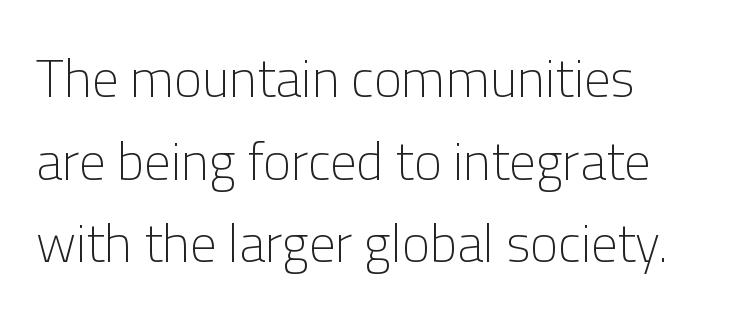
Q: Is the text bold? A: No.
Q: Is the text italic (slanted)? A: No, it is upright.
Q: Is the typeface a serif or a sans-serif typeface? A: Sans-serif.
Q: Is the text underlined? A: No.
Q: Is the spacing between letters normal or unusually wide? A: Normal.
Q: Is the spacing between lines tight, normal or loose? A: Normal.
Q: Width (condensed, normal, or wide)? A: Normal.
Q: Stroke contrast? A: Low.
Q: x-height? A: Medium.
Q: Monospaced? A: No.
